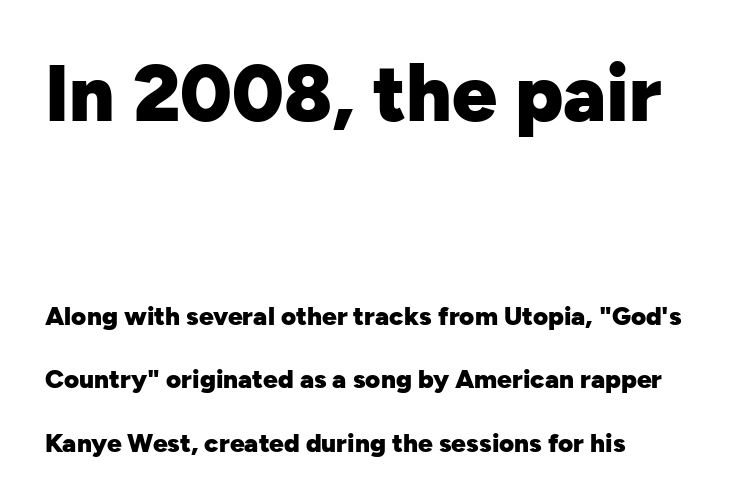
Q: Is the text bold? A: Yes.
Q: Is the text italic (slanted)? A: No, it is upright.
Q: Is the typeface a serif or a sans-serif typeface? A: Sans-serif.
Q: Is the text underlined? A: No.
Q: How is the paragraph aligned? A: Left-aligned.
Q: Is the spacing between letters normal or unusually wide? A: Normal.
Q: Is the spacing between lines tight, normal or loose? A: Loose.
Q: Which block of text is set in a larger size, the first (top) or the second (bottom)? A: The first (top) one.
Q: Width (condensed, normal, or wide)? A: Normal.
Q: Stroke contrast? A: Low.
Q: x-height? A: Medium.
Q: Monospaced? A: No.
